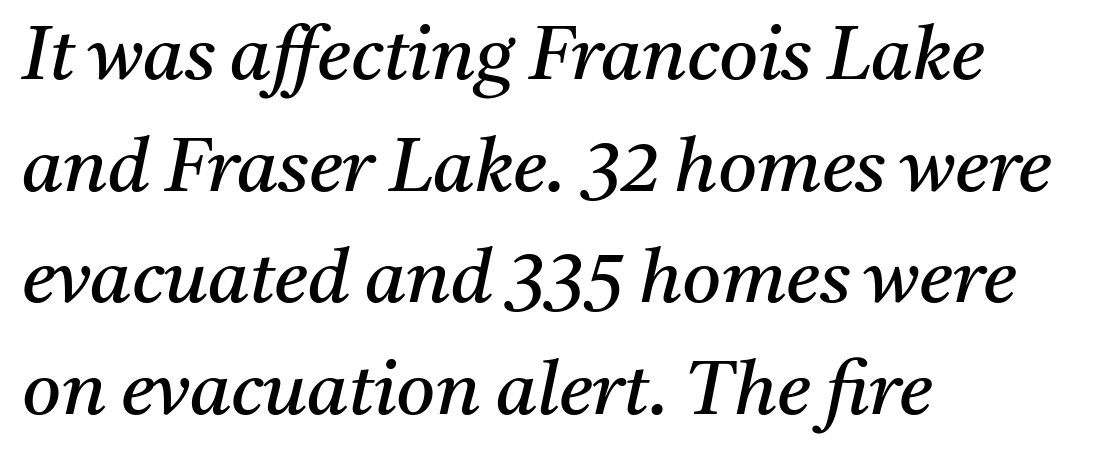
{"serif": "yes", "italic": "yes", "lean": "right", "slant_degrees": 11, "bold": "no", "weight": "regular", "width": "normal", "stroke_contrast": "medium", "x_height": "medium", "monospaced": "no", "underline": "no", "align": "left", "line_spacing": "normal", "line_spacing_ratio": 1.49, "letter_spacing": "normal", "letter_spacing_em": 0.0, "glyph_px": 75}
